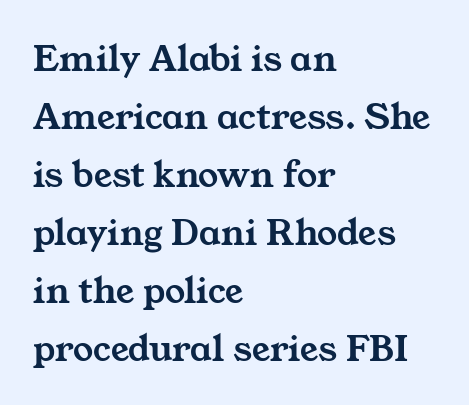
Glyph-to-glyph distance matches everyday printed text. The zone under the glyphs is completely vacant. What's the leading like? Ordinary, nothing unusual. Check where the strokes stop: tiny serifs finish them off. The compositor pushed each line to the left boundary. Think of a printed novel: that variable character pitch is what you see here.
